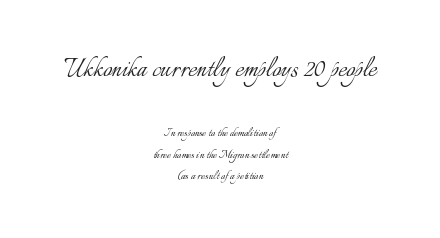
Observe the ordinary spacing: letters are neighbours, not strangers. Character size in the leading block exceeds that of the trailing block. Horizontal alignment here is central, giving a formal, balanced look. Nobody drew a line under any word here. Each new line begins a customary step beneath the previous one.
